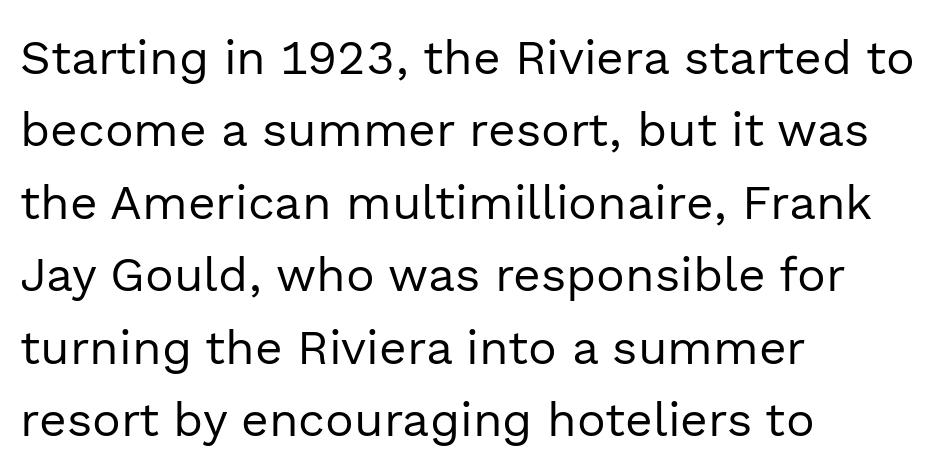
Q: Is the text bold? A: No.
Q: Is the text italic (slanted)? A: No, it is upright.
Q: Is the typeface a serif or a sans-serif typeface? A: Sans-serif.
Q: Is the text underlined? A: No.
Q: How is the paragraph aligned? A: Left-aligned.
Q: Is the spacing between letters normal or unusually wide? A: Normal.
Q: Is the spacing between lines tight, normal or loose? A: Normal.
Q: Width (condensed, normal, or wide)? A: Normal.
Q: x-height? A: Medium.
Q: Monospaced? A: No.
